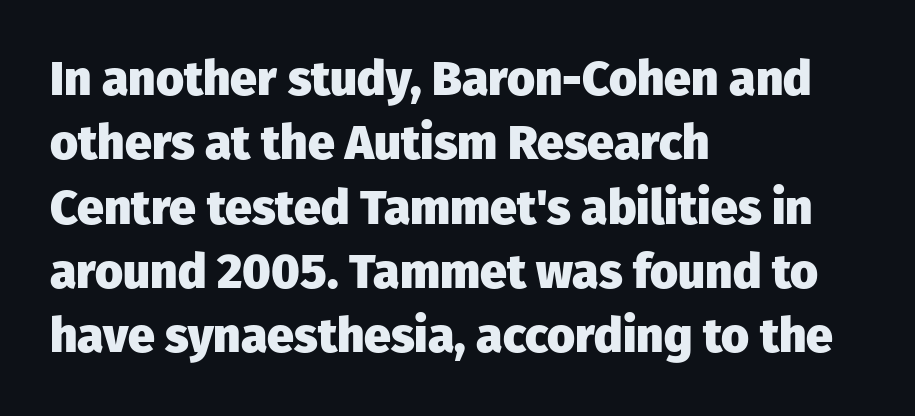
Layout note: lines flush left. How heavy is the stroke? Heavy — this is a bold. If you measured baseline to baseline, you'd find a middling distance. Short note: letters normally spaced. If you drew a line through each stem, it would be perfectly vertical.
